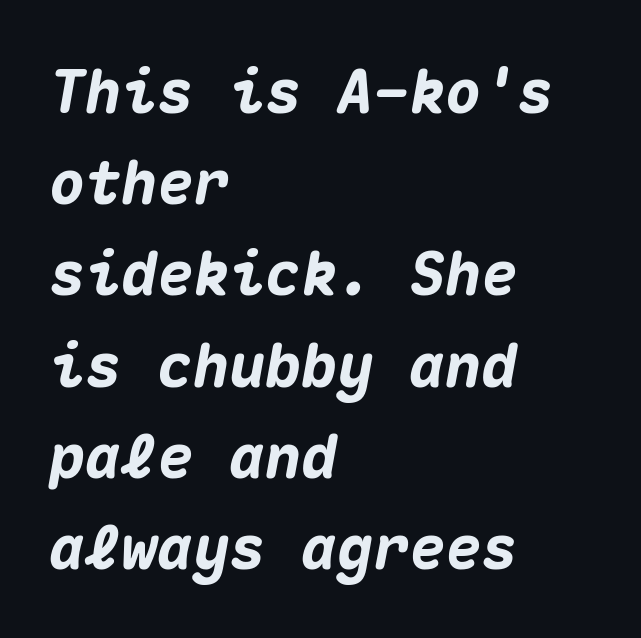
Q: Is the text bold? A: Yes.
Q: Is the text italic (slanted)? A: Yes, it leans right by about 10 degrees.
Q: Is the text underlined? A: No.
Q: How is the paragraph aligned? A: Left-aligned.
Q: Is the spacing between letters normal or unusually wide? A: Normal.
Q: Is the spacing between lines tight, normal or loose? A: Normal.
Q: Width (condensed, normal, or wide)? A: Normal.
Q: Stroke contrast? A: Medium.
Q: x-height? A: Medium.
Q: Monospaced? A: Yes.
